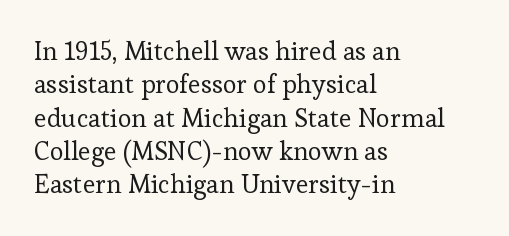
{"italic": "no", "bold": "no", "underline": "no", "align": "left", "line_spacing": "normal", "line_spacing_ratio": 1.28, "letter_spacing": "normal", "letter_spacing_em": 0.0, "glyph_px": 26}
